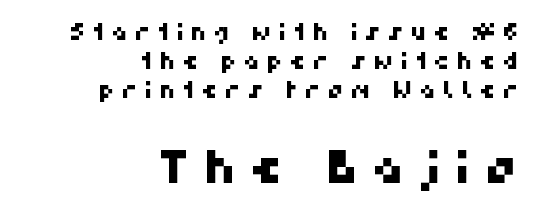
The image shows 46 px sans-serif type; set right-aligned, normal line spacing (1.27x), unusually wide letter spacing (+0.28 em), not underlined; the second (bottom) block is 2.0x larger; high stroke contrast and a medium x-height.
